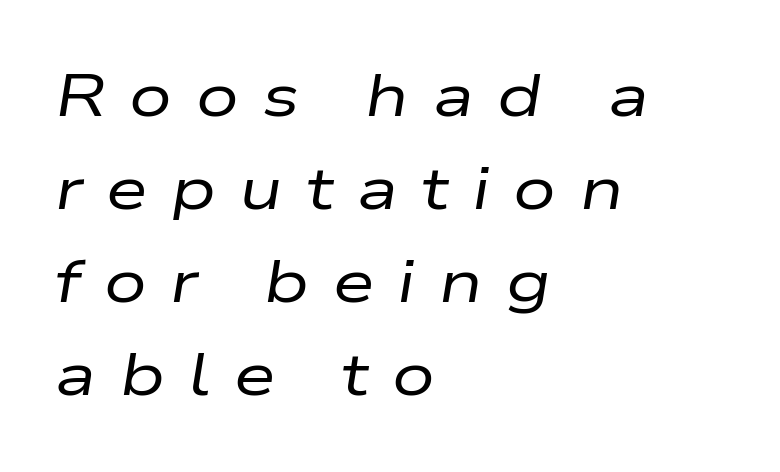
The image shows 60 px regular-weight, wide type, italic (leaning right); set left-aligned, normal line spacing (1.55x), unusually wide letter spacing (+0.39 em), not underlined; low stroke contrast and a medium x-height.
